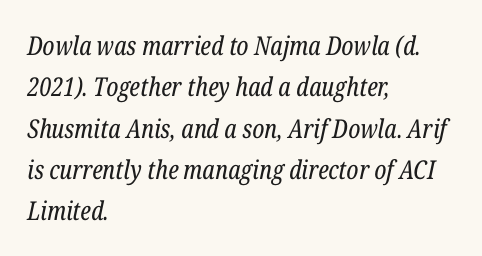
Q: Is the text bold? A: No.
Q: Is the text italic (slanted)? A: Yes, it leans right by about 12 degrees.
Q: Is the text underlined? A: No.
Q: How is the paragraph aligned? A: Left-aligned.
Q: Is the spacing between letters normal or unusually wide? A: Normal.
Q: Is the spacing between lines tight, normal or loose? A: Normal.
